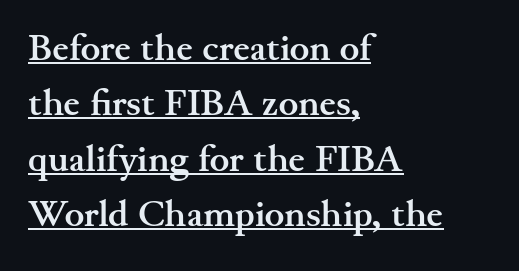
The image shows 37 px semibold, wide serif type, upright; set left-aligned, normal line spacing (1.5x), normal letter spacing, underlined; medium stroke contrast and a small x-height.
